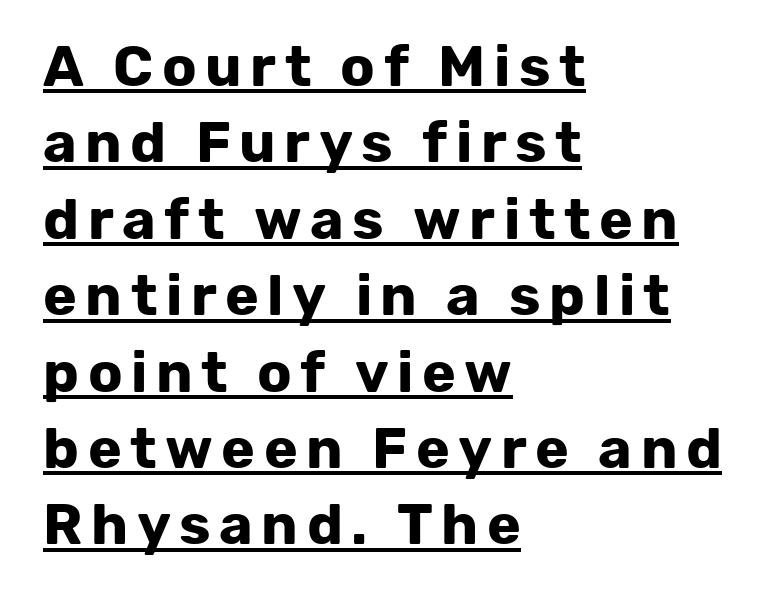
The image shows 57 px bold sans-serif type, upright; set left-aligned, normal line spacing (1.34x), underlined; low stroke contrast and a medium x-height.
